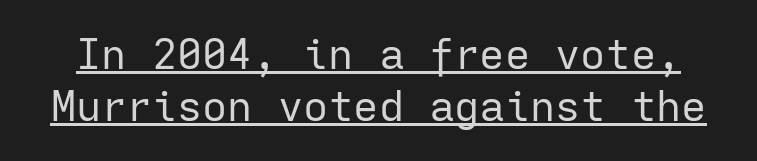
The face used here is rendered with its standard letterfit. The passage shown is not bold in any degree. The rendering uses the underline text-decoration. Spacing verdict: monospaced, one width for all characters. The letters stand upright; this is a roman face. You can tell from the bare stems that sans-serif type was used.
